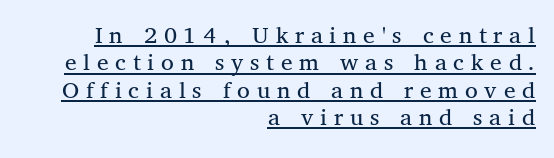
Q: Is the text bold? A: No.
Q: Is the text italic (slanted)? A: No, it is upright.
Q: Is the text underlined? A: Yes.
Q: How is the paragraph aligned? A: Right-aligned.
Q: Is the spacing between letters normal or unusually wide? A: Unusually wide.
Q: Is the spacing between lines tight, normal or loose? A: Tight.
